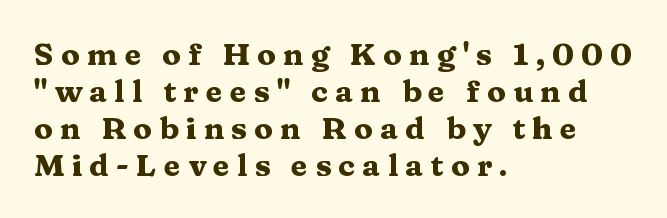
Examine the stroke ends and you'll spot serifs. It's the straight-up-and-down kind of type. The strokes are fattened all the way to bold. Plain, unruled lines of type. These lines are rendered in a variable-pitch font. Does the copy run flush right? No — it runs flush left.
